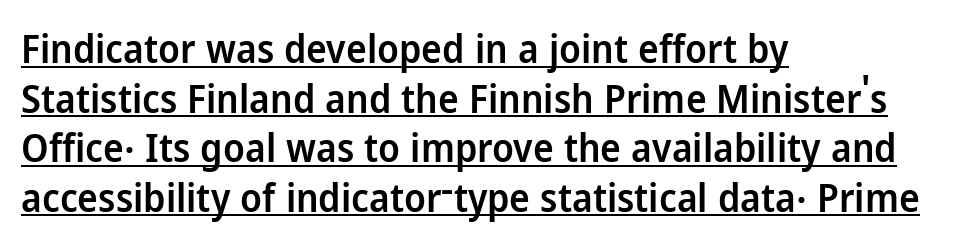
The image shows 39 px semibold sans-serif type, upright; set left-aligned, normal line spacing (1.27x), normal letter spacing, underlined; low stroke contrast and a medium x-height.
